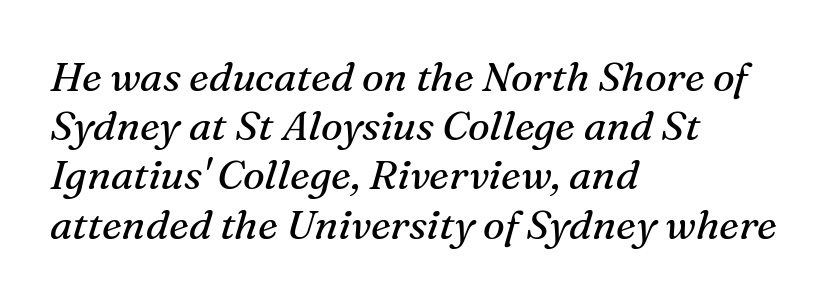
The image shows 41 px regular-weight serif type, italic (leaning right); set left-aligned, line spacing 1.2x, normal letter spacing, not underlined; medium stroke contrast and a medium x-height.
